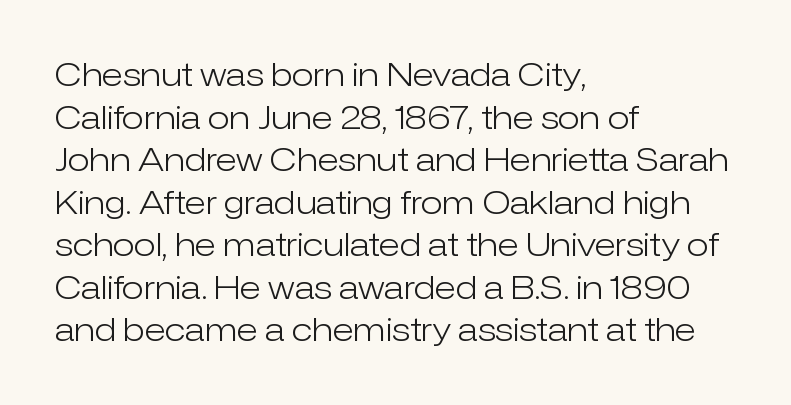
Underlining? Definitely not there. Visually the block forms a straight wall on the left and a jagged coastline on the right. Proportional: the letters do not fall into vertical columns. Horizontal bands of white between lines are of average thickness.
